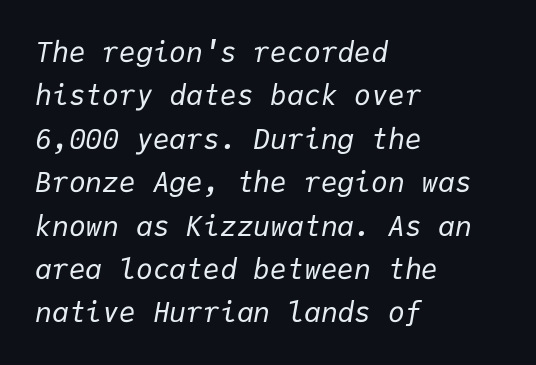
Students, note that the glyphs here touch the page at normal intervals. Any mark beneath the type? The region is blank. These lines sit exactly where default settings would place them. Alignment: flush left.
